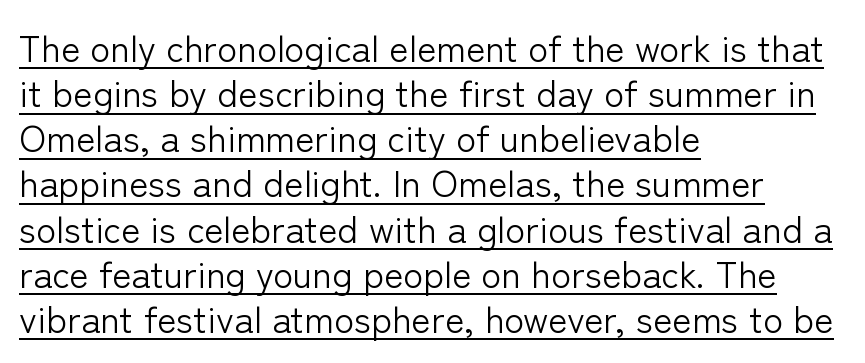
The image shows 37 px light sans-serif type, upright; set left-aligned, line spacing 1.22x, normal letter spacing, underlined; low stroke contrast and a medium x-height.
